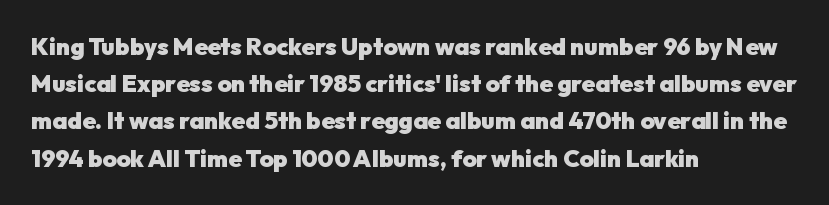
Q: Is the text bold? A: Yes.
Q: Is the text italic (slanted)? A: No, it is upright.
Q: Is the text underlined? A: No.
Q: How is the paragraph aligned? A: Left-aligned.
Q: Is the spacing between letters normal or unusually wide? A: Normal.
Q: Is the spacing between lines tight, normal or loose? A: Normal.
